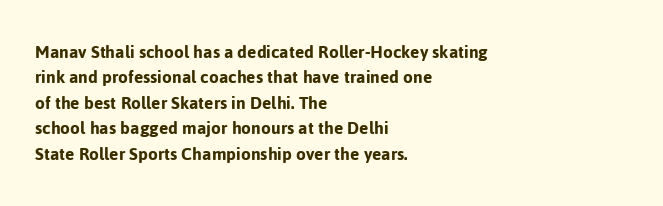
Layout note: lines flush left. The zone under the glyphs is completely vacant. The gaps between neighbouring characters are ordinary and unremarkable. Ascenders rise straight up at ninety degrees. Leading matches the norm, producing a regular column.
